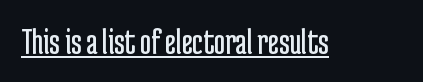
Q: Is the text bold? A: No.
Q: Is the text italic (slanted)? A: No, it is upright.
Q: Is the typeface a serif or a sans-serif typeface? A: Sans-serif.
Q: Is the text underlined? A: Yes.
Q: Is the spacing between letters normal or unusually wide? A: Normal.
Q: Width (condensed, normal, or wide)? A: Condensed.
Q: Stroke contrast? A: Low.
Q: x-height? A: Medium.
Q: Monospaced? A: No.
